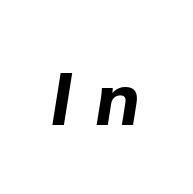
Is the type bold? Yes — the strokes are clearly thick and heavy. Students, note that the glyphs here are deliberately spaced far apart. This is oblique type, the kind used for emphasis or titles. Honestly, there is no underline to notice here at all. Here the designer chose a conventional face with non-uniform glyph widths.
